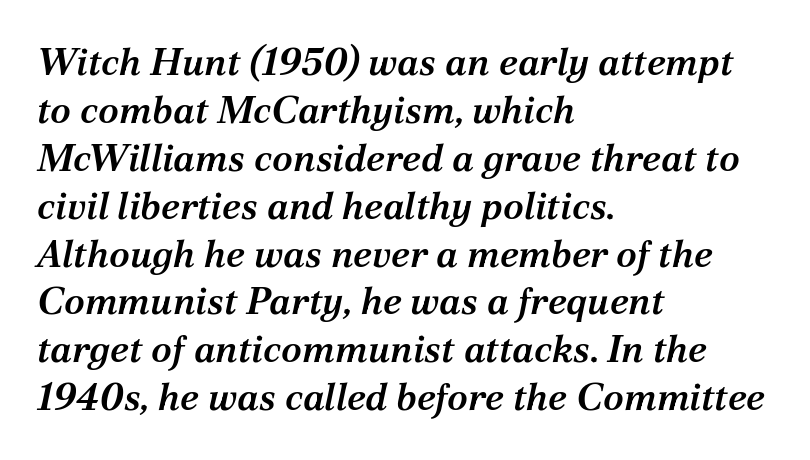
Firm but not heavy-handed strokes: this text is semibold. Emphasis-style slanted type is in use. Compared with typical paragraphs, the rows here are spaced about the same. Observe the serifs anchoring each vertical stroke in this sample. The letterforms sit shoulder to shoulder at normal distance. Compared with a centered layout, this one pins lines to the left instead.
